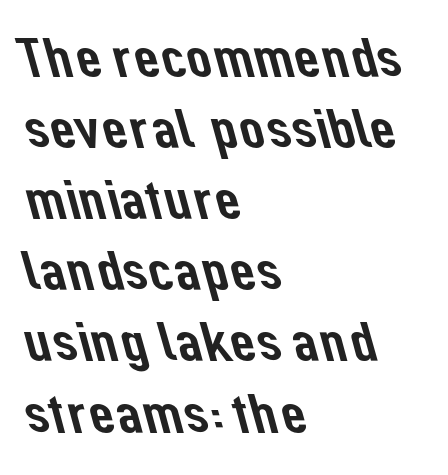
These lines are rendered in a variable-pitch font. These lines stack with their left ends in a neat column. In terms of letterspacing, this is plain default setting. Descender tails drop into unmarked territory. Observe the absence of serifs on each vertical stroke in this sample. Whoever set this chose a conventional vertical rhythm.
